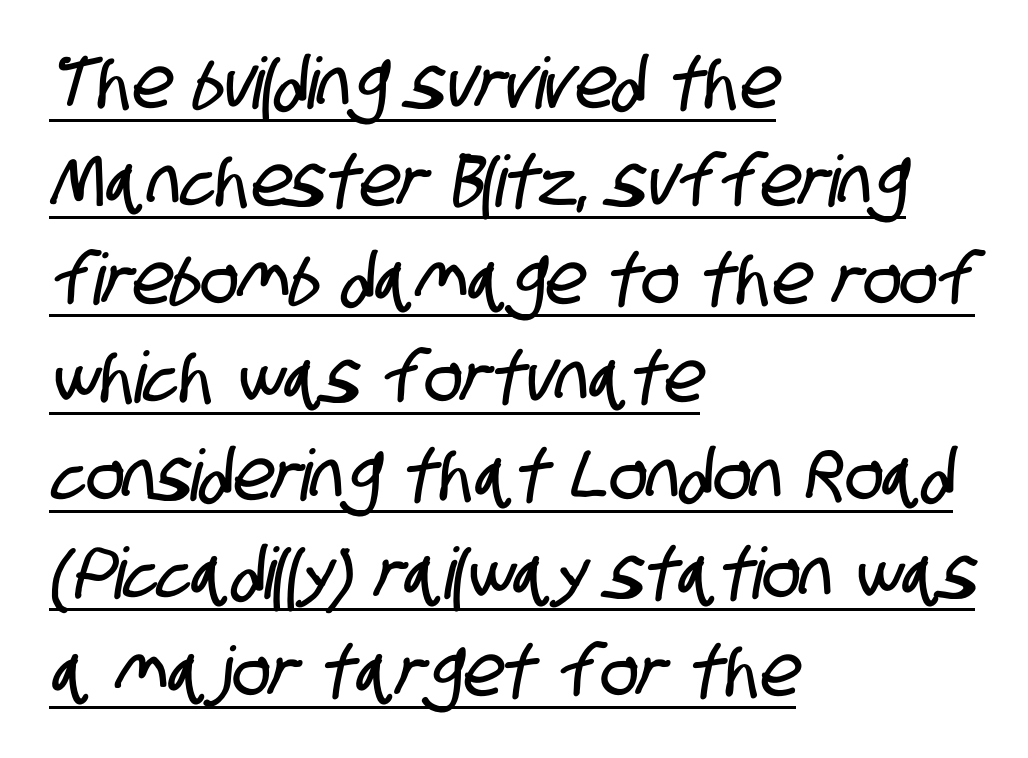
Q: Is the typeface a serif or a sans-serif typeface? A: Sans-serif.
Q: Is the text underlined? A: Yes.
Q: How is the paragraph aligned? A: Left-aligned.
Q: Is the spacing between letters normal or unusually wide? A: Normal.
Q: Is the spacing between lines tight, normal or loose? A: Normal.
Q: Width (condensed, normal, or wide)? A: Condensed.
Q: Stroke contrast? A: Low.
Q: x-height? A: Large.
Q: Monospaced? A: No.
